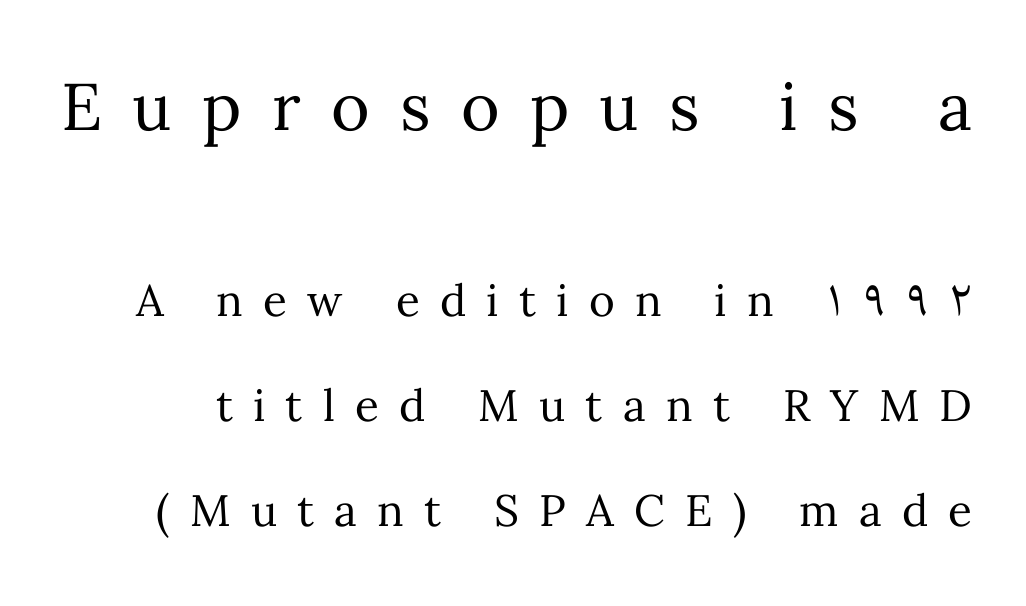
Type without underlining. Proportional: the letters do not fall into vertical columns. Notice the wide empty band between every row — that's loose leading. This is not heavy type; no bold has been used. The passage shown begins with its larger block and ends with its smaller one. Characters follow at a spacing far wider than the type designer built in.
